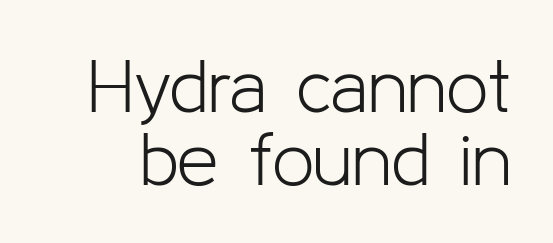
Q: Is the text bold? A: No.
Q: Is the text italic (slanted)? A: No, it is upright.
Q: Is the typeface a serif or a sans-serif typeface? A: Sans-serif.
Q: Is the text underlined? A: No.
Q: Is the spacing between letters normal or unusually wide? A: Normal.
Q: Is the spacing between lines tight, normal or loose? A: Tight.
Q: Width (condensed, normal, or wide)? A: Normal.
Q: Stroke contrast? A: Low.
Q: x-height? A: Medium.
Q: Monospaced? A: No.
